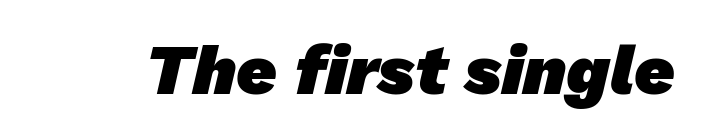
{"serif": "no", "bold": "yes", "weight": "heavy", "width": "normal", "stroke_contrast": "low", "x_height": "medium", "monospaced": "no", "underline": "no", "letter_spacing": "normal", "letter_spacing_em": 0.0, "glyph_px": 70}
